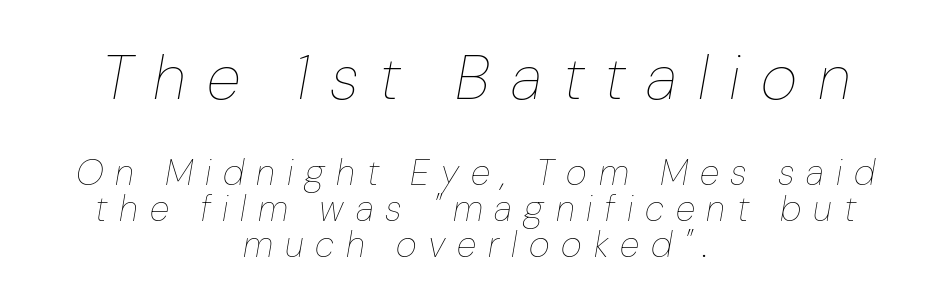
The image shows 63 px thin type, italic (leaning right); set centered, tight line spacing (1.0x), unusually wide letter spacing (+0.33 em), not underlined; the first (top) block is 1.75x larger; low stroke contrast and a medium x-height.
